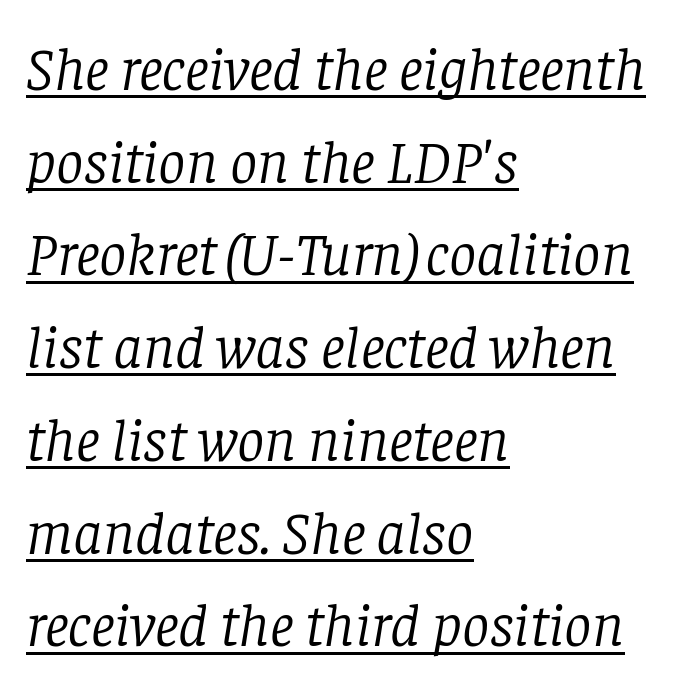
The image shows 61 px light serif type, italic (leaning right); set left-aligned, normal line spacing (1.52x), normal letter spacing, underlined; low stroke contrast and a large x-height.
